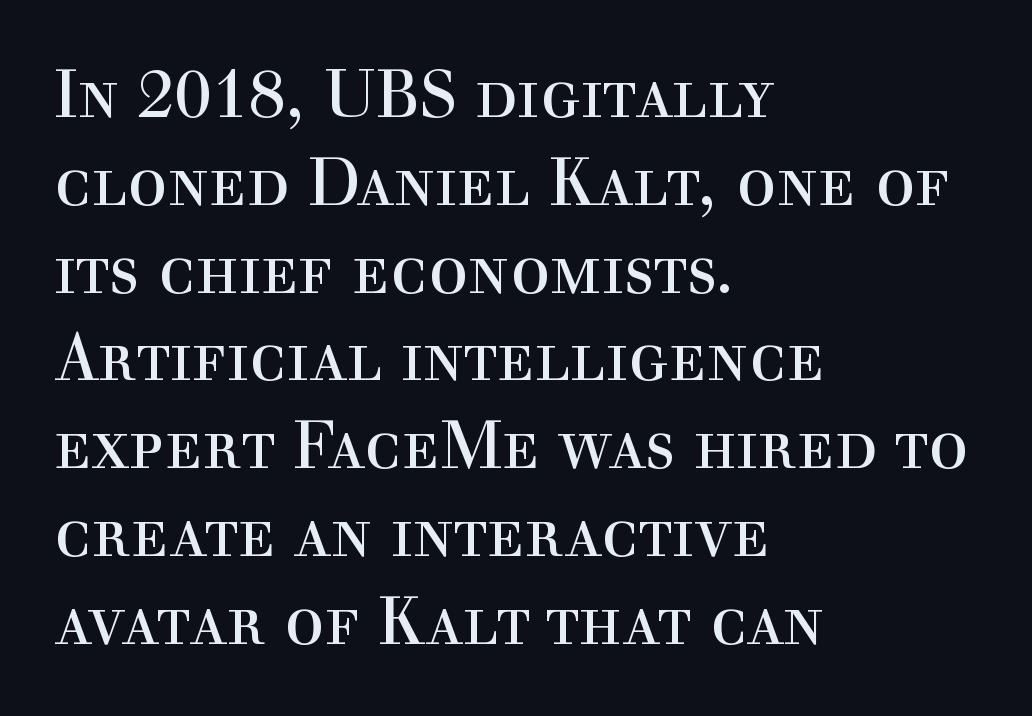
The image shows 66 px regular-weight serif type, upright; set left-aligned, normal line spacing (1.33x), normal letter spacing, not underlined; a medium x-height.
